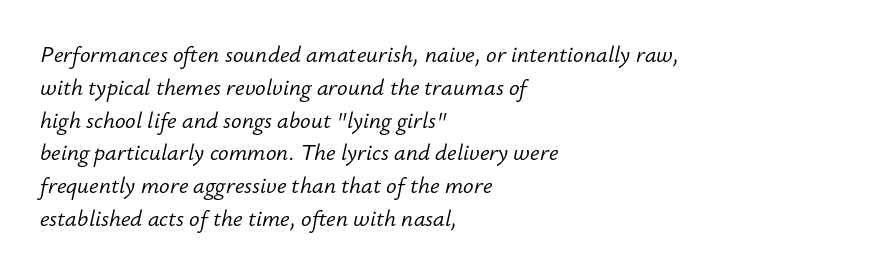
The image shows 22 px text type, italic (leaning right); set left-aligned, normal line spacing (1.49x), normal letter spacing, not underlined.
